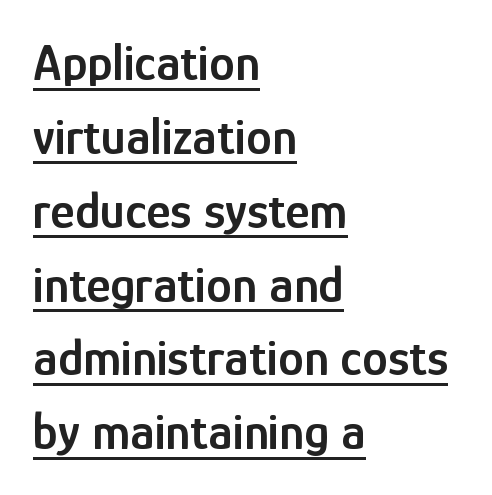
Q: Is the text bold? A: Semi-bold.
Q: Is the text italic (slanted)? A: No, it is upright.
Q: Is the typeface a serif or a sans-serif typeface? A: Sans-serif.
Q: Is the text underlined? A: Yes.
Q: How is the paragraph aligned? A: Left-aligned.
Q: Is the spacing between letters normal or unusually wide? A: Normal.
Q: Is the spacing between lines tight, normal or loose? A: Normal.
Q: Width (condensed, normal, or wide)? A: Condensed.
Q: Stroke contrast? A: Low.
Q: x-height? A: Medium.
Q: Monospaced? A: No.
